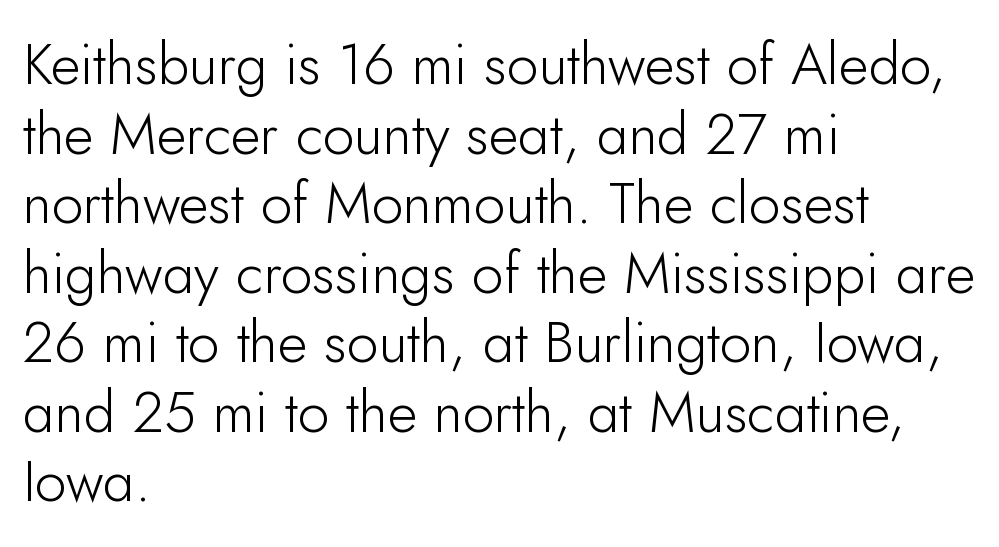
The image shows 57 px light sans-serif type, upright; set left-aligned, line spacing 1.22x, normal letter spacing, not underlined; low stroke contrast and a small x-height.
